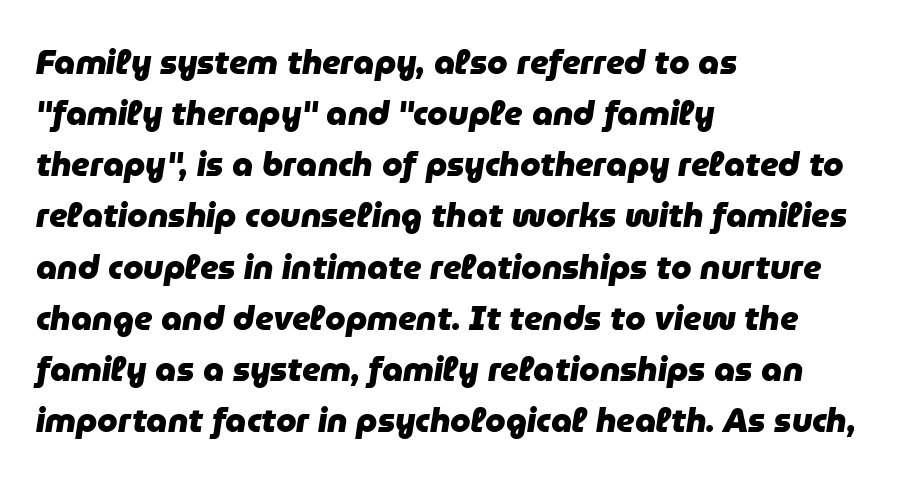
The image shows 33 px heavy type, italic (leaning right); set left-aligned, normal line spacing (1.55x), normal letter spacing, not underlined; low stroke contrast and a medium x-height.
